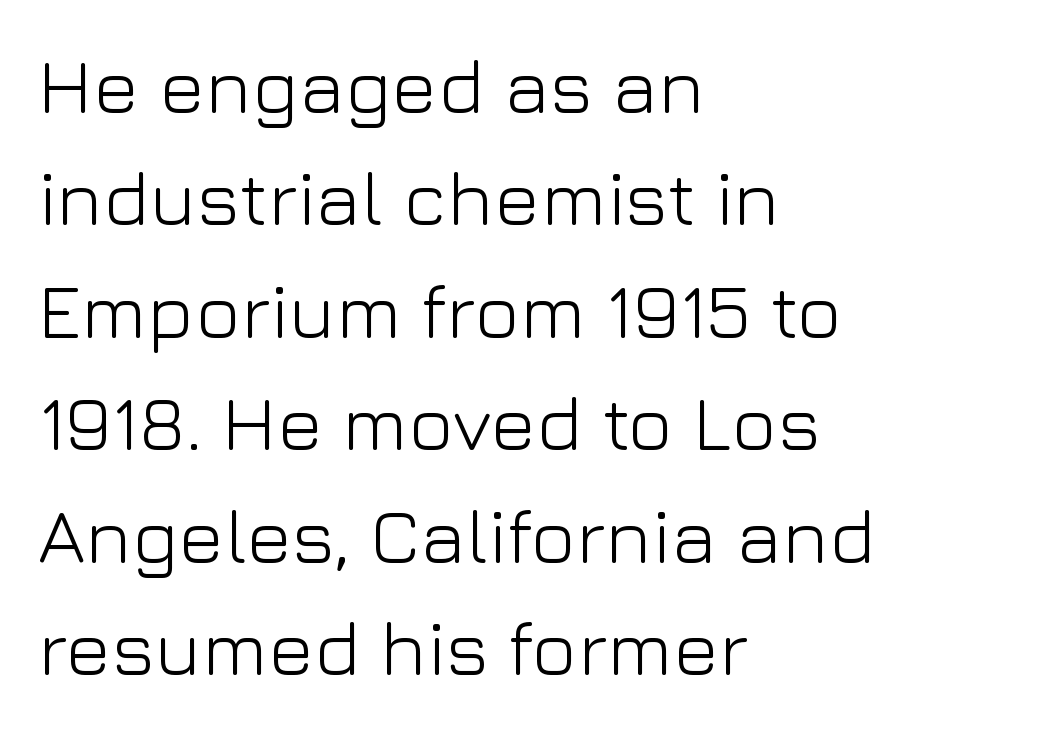
Q: Is the text bold? A: No.
Q: Is the text italic (slanted)? A: No, it is upright.
Q: Is the typeface a serif or a sans-serif typeface? A: Sans-serif.
Q: Is the text underlined? A: No.
Q: How is the paragraph aligned? A: Left-aligned.
Q: Is the spacing between letters normal or unusually wide? A: Normal.
Q: Is the spacing between lines tight, normal or loose? A: Normal.
Q: Width (condensed, normal, or wide)? A: Normal.
Q: Stroke contrast? A: Low.
Q: x-height? A: Medium.
Q: Monospaced? A: No.
